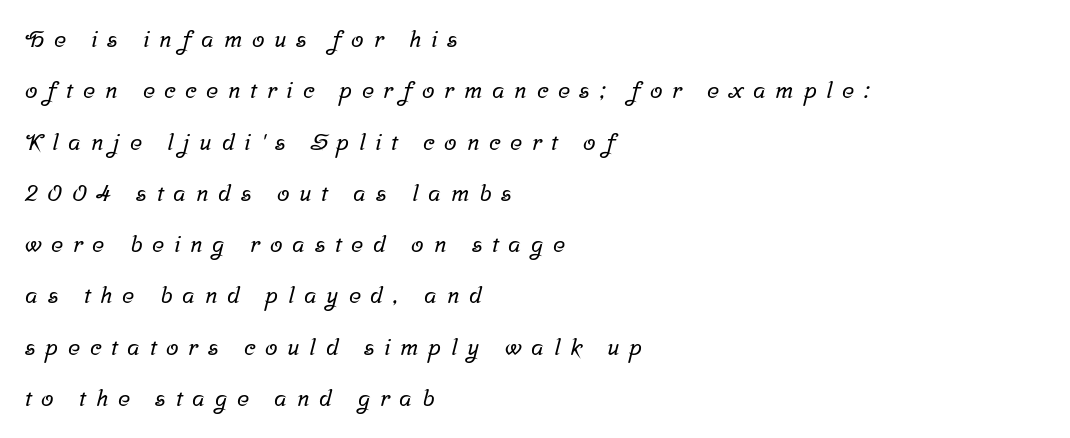
Q: Is the text underlined? A: No.
Q: How is the paragraph aligned? A: Left-aligned.
Q: Is the spacing between letters normal or unusually wide? A: Unusually wide.
Q: Is the spacing between lines tight, normal or loose? A: Loose.
